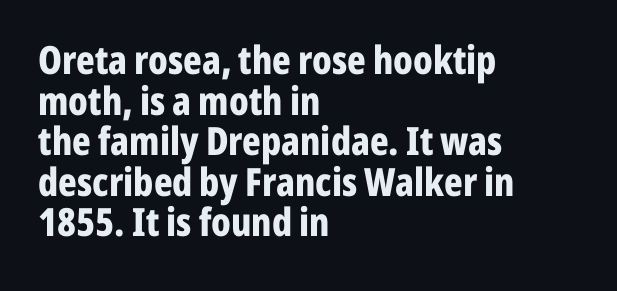
The image shows 39 px bold, condensed sans-serif type, upright; set left-aligned, tight line spacing (1.04x), normal letter spacing, not underlined; low stroke contrast and a medium x-height.
